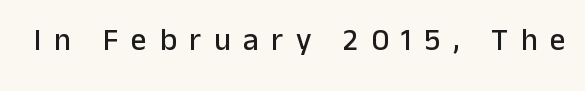
{"serif": "no", "italic": "no", "width": "normal", "stroke_contrast": "low", "x_height": "medium", "monospaced": "no", "underline": "no", "letter_spacing": "wide", "letter_spacing_em": 0.41, "glyph_px": 31}
